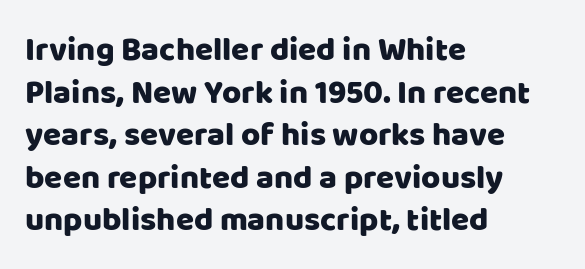
{"serif": "no", "italic": "no", "width": "normal", "stroke_contrast": "low", "x_height": "large", "monospaced": "no", "underline": "no", "align": "left", "line_spacing": "normal", "line_spacing_ratio": 1.29, "letter_spacing": "normal", "letter_spacing_em": 0.0, "glyph_px": 33}
